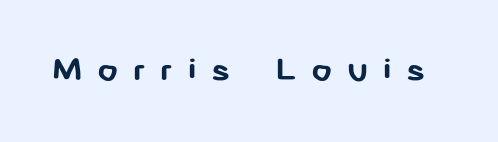
A bare baseline throughout the passage. Posture: straight, roman, zero tilt. Is this a fixed-width face? No — the glyphs have proportional, varying widths. The characters display no serif detailing; their extremities are plain.
